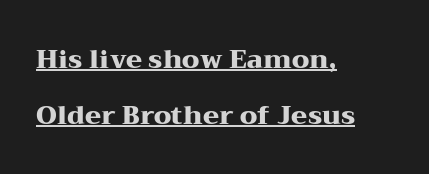
A classic flush-left, rag-right setting is used for this passage. Ordinary non-slanted type is in use. The rendering uses a large line-height, opening up the rows. What weight is shown? A full bold with thick strokes.
